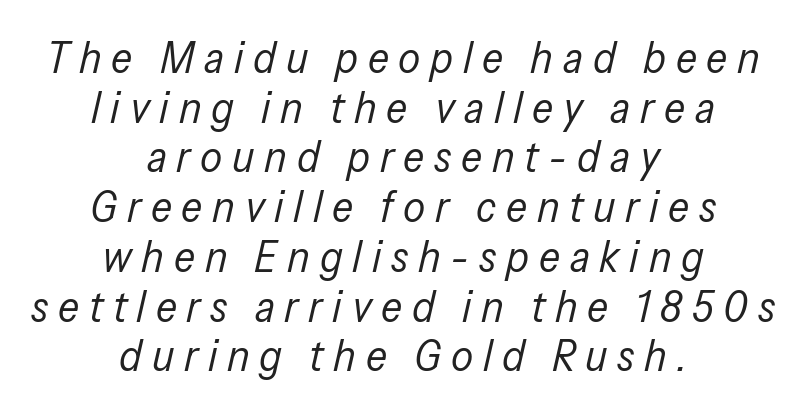
Q: Is the text bold? A: No.
Q: Is the text italic (slanted)? A: Yes, it leans right by about 13 degrees.
Q: Is the text underlined? A: No.
Q: How is the paragraph aligned? A: Centered.
Q: Is the spacing between letters normal or unusually wide? A: Unusually wide.
Q: Is the spacing between lines tight, normal or loose? A: Tight.
Q: Width (condensed, normal, or wide)? A: Condensed.
Q: Stroke contrast? A: Low.
Q: x-height? A: Medium.
Q: Monospaced? A: No.
